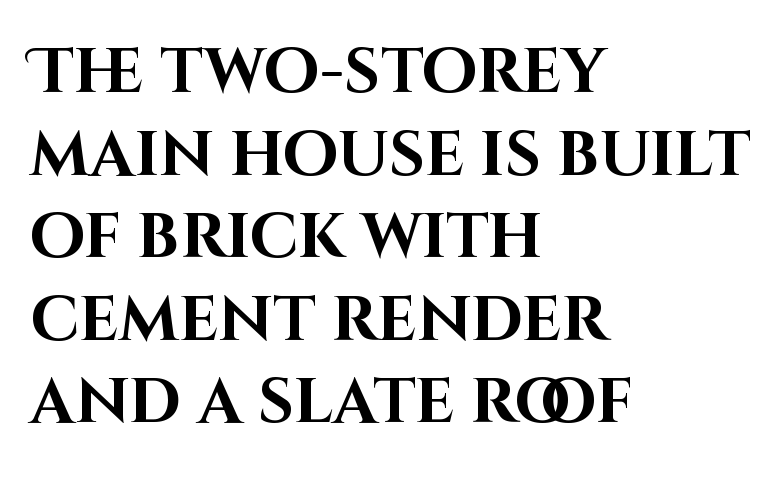
{"serif": "no", "italic": "no", "bold": "yes", "weight": "bold", "width": "normal", "stroke_contrast": "high", "x_height": "large", "monospaced": "no", "underline": "no", "align": "left", "line_spacing": "normal", "line_spacing_ratio": 1.31, "letter_spacing": "normal", "letter_spacing_em": 0.0, "glyph_px": 63}
